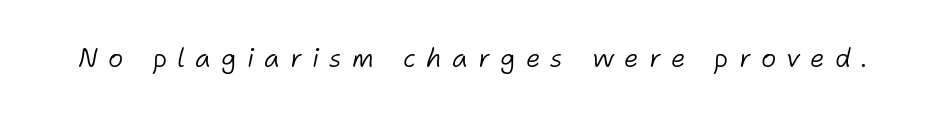
Is the type heavy? It reads as light-to-regular instead. Characters follow at a spacing far wider than the type designer built in. Type without underlining. A typesetter would mark this as italic.
